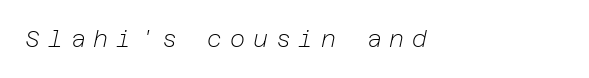
Q: Is the text bold? A: No.
Q: Is the text italic (slanted)? A: Yes, it leans right by about 12 degrees.
Q: Is the text underlined? A: No.
Q: How is the paragraph aligned? A: Left-aligned.
Q: Is the spacing between letters normal or unusually wide? A: Unusually wide.
